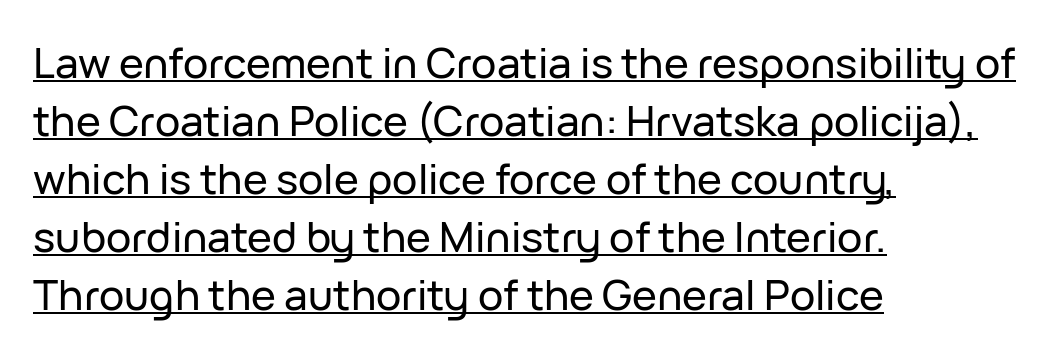
Q: Is the text italic (slanted)? A: No, it is upright.
Q: Is the typeface a serif or a sans-serif typeface? A: Sans-serif.
Q: Is the text underlined? A: Yes.
Q: How is the paragraph aligned? A: Left-aligned.
Q: Is the spacing between letters normal or unusually wide? A: Normal.
Q: Is the spacing between lines tight, normal or loose? A: Normal.
Q: Width (condensed, normal, or wide)? A: Normal.
Q: Stroke contrast? A: Low.
Q: x-height? A: Medium.
Q: Monospaced? A: No.
